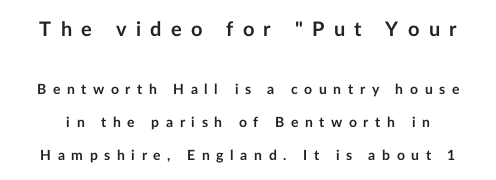
The image shows 20 px bold type, upright; set loose line spacing (2.35x), unusually wide letter spacing (+0.47 em), not underlined; the first (top) block is 1.43x larger.
